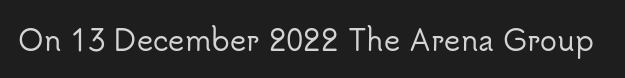
{"serif": "no", "italic": "no", "width": "normal", "stroke_contrast": "low", "x_height": "small", "monospaced": "no", "underline": "no", "letter_spacing": "normal", "letter_spacing_em": 0.0, "glyph_px": 28}
